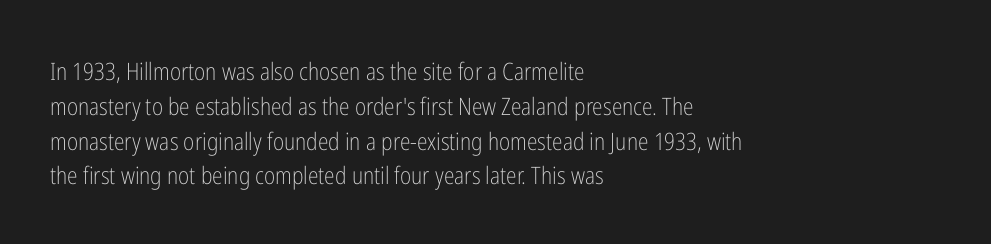
{"italic": "no", "bold": "no", "underline": "no", "align": "left", "line_spacing": "normal", "line_spacing_ratio": 1.45, "letter_spacing": "normal", "letter_spacing_em": 0.0, "glyph_px": 24}
